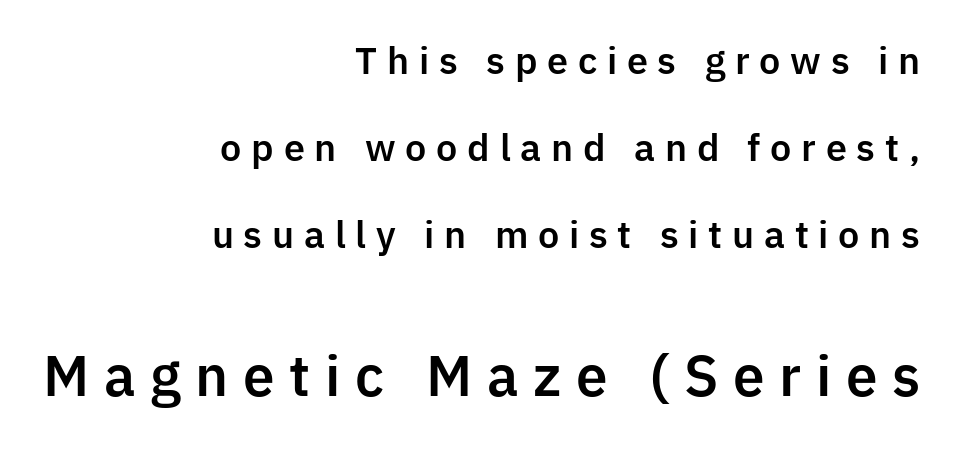
{"serif": "no", "italic": "no", "width": "normal", "stroke_contrast": "low", "x_height": "medium", "monospaced": "no", "underline": "no", "align": "right", "line_spacing": "loose", "line_spacing_ratio": 2.41, "letter_spacing": "wide", "letter_spacing_em": 0.27, "larger_block": "second", "size_ratio": 1.5, "glyph_px": 54}
